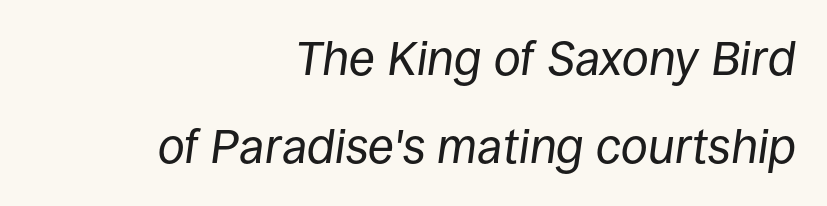
{"italic": "yes", "lean": "right", "slant_degrees": 8, "bold": "no", "weight": "regular", "width": "normal", "stroke_contrast": "low", "x_height": "large", "monospaced": "no", "underline": "no", "align": "right", "line_spacing_ratio": 1.83, "letter_spacing": "normal", "letter_spacing_em": 0.0, "glyph_px": 48}
